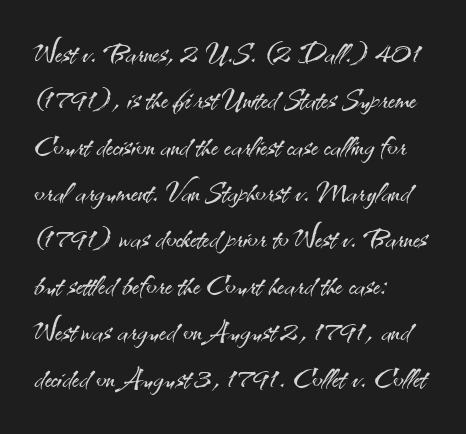
Q: Is the text bold? A: No.
Q: Is the text italic (slanted)? A: Yes.
Q: Is the typeface a serif or a sans-serif typeface? A: Sans-serif.
Q: Is the text underlined? A: No.
Q: How is the paragraph aligned? A: Left-aligned.
Q: Is the spacing between letters normal or unusually wide? A: Normal.
Q: Width (condensed, normal, or wide)? A: Normal.
Q: Stroke contrast? A: Medium.
Q: x-height? A: Small.
Q: Monospaced? A: No.
